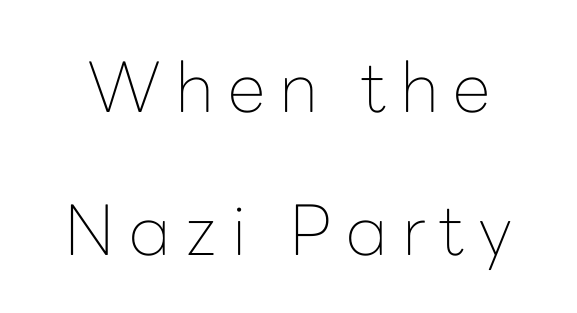
Does the lettering tilt? It doesn't — this is upright. The foot of each line stays bare and open. The rendering shows plain stroke endings on the letterforms — a sans-serif design. These lines stand farther apart than default settings would place them. The font is comparable to plain body text, perhaps lighter.
